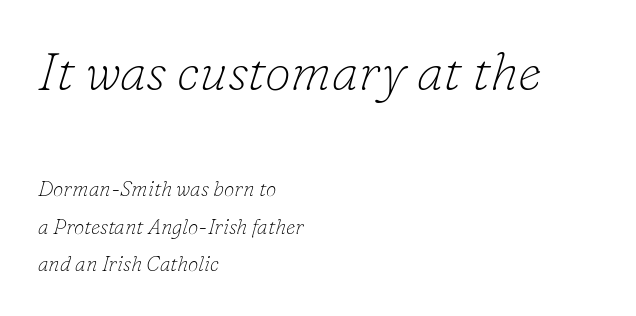
Q: Is the text bold? A: No.
Q: Is the text italic (slanted)? A: Yes, it leans right by about 16 degrees.
Q: Is the typeface a serif or a sans-serif typeface? A: Serif.
Q: Is the text underlined? A: No.
Q: How is the paragraph aligned? A: Left-aligned.
Q: Is the spacing between letters normal or unusually wide? A: Normal.
Q: Which block of text is set in a larger size, the first (top) or the second (bottom)? A: The first (top) one.
Q: Width (condensed, normal, or wide)? A: Normal.
Q: Stroke contrast? A: Low.
Q: x-height? A: Small.
Q: Monospaced? A: No.
